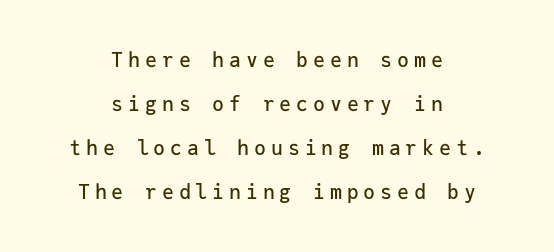
The glyphs are unaccompanied by any horizontal stroke below them. The lines in this sample share a center point and differ in where they start and stop. Letter spacing: wide. If you measured baseline to baseline, you'd find a long distance. The lettering holds an erect, upright posture throughout.
